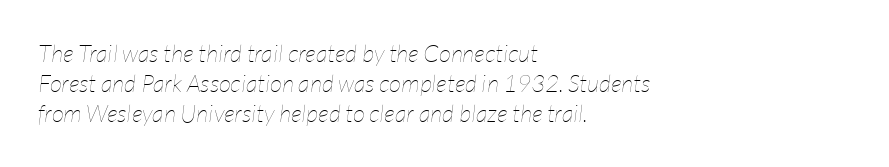
{"italic": "yes", "lean": "right", "slant_degrees": 7, "bold": "no", "underline": "no", "align": "left", "line_spacing": "normal", "line_spacing_ratio": 1.26, "letter_spacing": "normal", "letter_spacing_em": 0.0, "glyph_px": 24}
